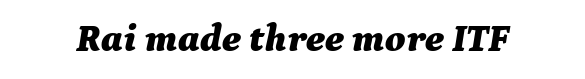
{"italic": "yes", "lean": "right", "slant_degrees": 9, "bold": "yes", "weight": "bold", "width": "normal", "stroke_contrast": "medium", "x_height": "medium", "monospaced": "no", "underline": "no", "letter_spacing": "normal", "letter_spacing_em": 0.0, "glyph_px": 39}
